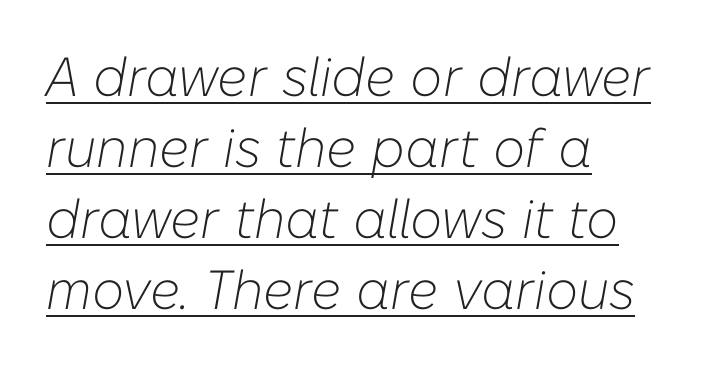
A typesetter would mark this as italic. Does a line run under the words? Yes, clearly. This sample uses plain, unmodified letter spacing. The paragraph has a hard left edge and a soft right edge.
